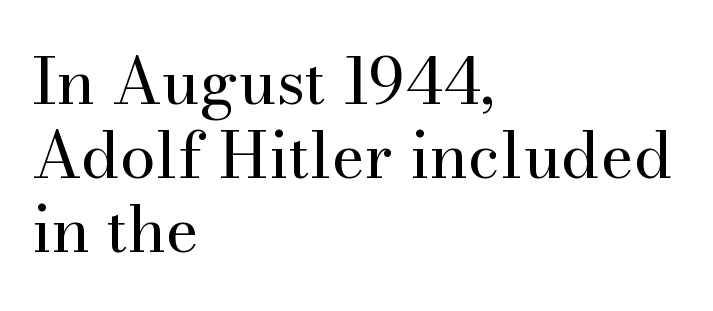
{"serif": "yes", "italic": "no", "bold": "no", "weight": "regular", "width": "normal", "stroke_contrast": "medium", "x_height": "small", "monospaced": "no", "underline": "no", "align": "left", "line_spacing_ratio": 1.16, "letter_spacing": "normal", "letter_spacing_em": 0.0, "glyph_px": 64}
